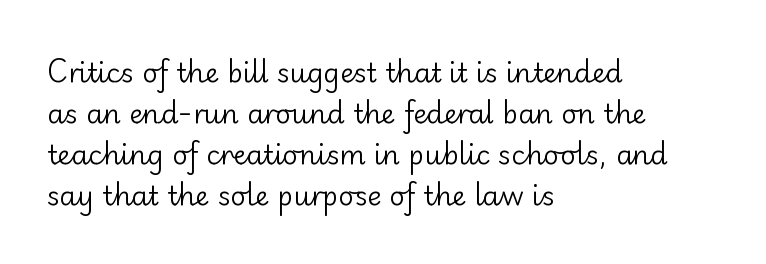
{"italic": "no", "bold": "no", "underline": "no", "align": "left", "line_spacing": "normal", "line_spacing_ratio": 1.52, "letter_spacing": "normal", "letter_spacing_em": 0.0, "glyph_px": 27}
